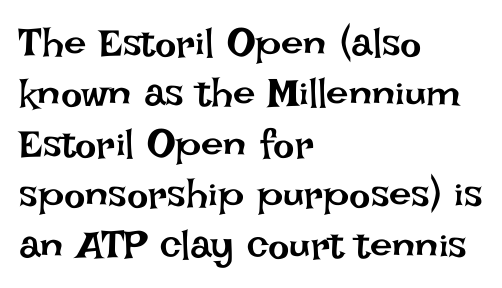
Q: Is the text bold? A: No.
Q: Is the text italic (slanted)? A: No, it is upright.
Q: Is the text underlined? A: No.
Q: How is the paragraph aligned? A: Left-aligned.
Q: Is the spacing between letters normal or unusually wide? A: Normal.
Q: Is the spacing between lines tight, normal or loose? A: Normal.
Q: Width (condensed, normal, or wide)? A: Normal.
Q: Stroke contrast? A: Low.
Q: x-height? A: Large.
Q: Monospaced? A: No.
